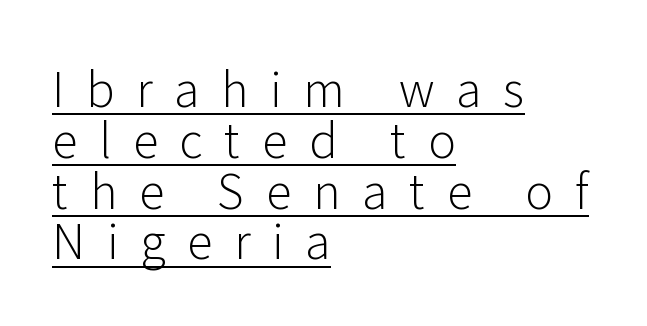
The passage shown stacks its lines with hardly any gap. Honestly, the underline is the first thing you notice here. Varying glyph widths throughout — classic text-font behaviour. Does extra space separate the letters? Yes, quite a lot of it. No extra ink here — the face is not bold. The typesetter chose a ragged-right arrangement here.
